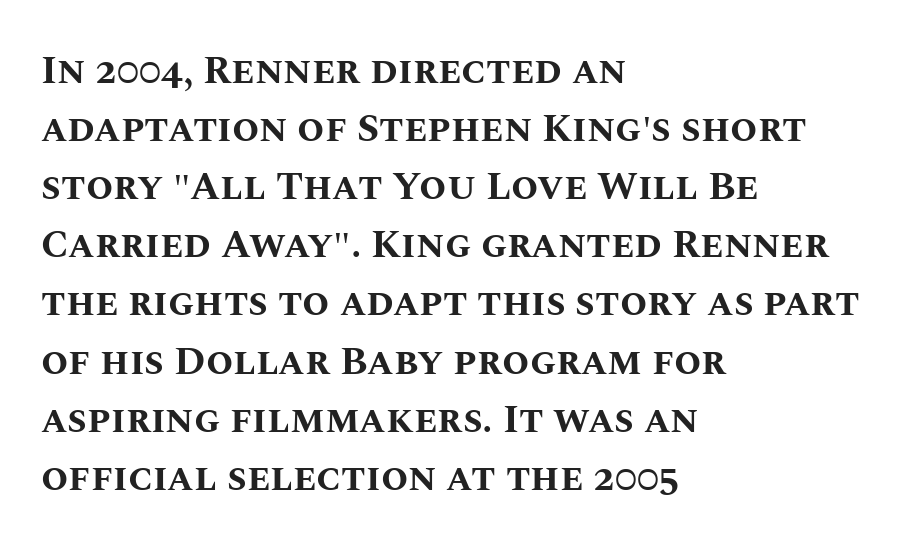
Q: Is the text bold? A: Yes.
Q: Is the text italic (slanted)? A: No, it is upright.
Q: Is the text underlined? A: No.
Q: How is the paragraph aligned? A: Left-aligned.
Q: Is the spacing between letters normal or unusually wide? A: Normal.
Q: Is the spacing between lines tight, normal or loose? A: Normal.
Q: Width (condensed, normal, or wide)? A: Normal.
Q: Stroke contrast? A: Medium.
Q: x-height? A: Large.
Q: Monospaced? A: No.
